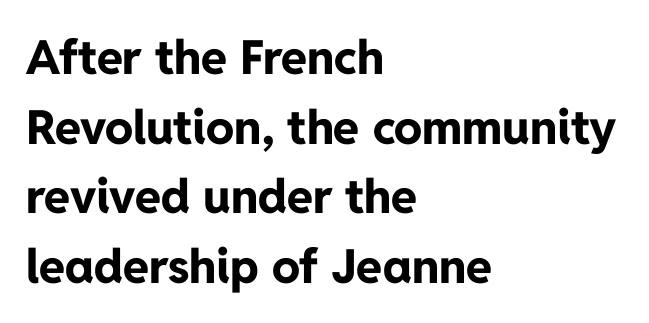
Q: Is the text bold? A: Yes.
Q: Is the text italic (slanted)? A: No, it is upright.
Q: Is the typeface a serif or a sans-serif typeface? A: Sans-serif.
Q: Is the text underlined? A: No.
Q: How is the paragraph aligned? A: Left-aligned.
Q: Is the spacing between letters normal or unusually wide? A: Normal.
Q: Is the spacing between lines tight, normal or loose? A: Normal.
Q: Width (condensed, normal, or wide)? A: Normal.
Q: Stroke contrast? A: Low.
Q: x-height? A: Medium.
Q: Monospaced? A: No.
